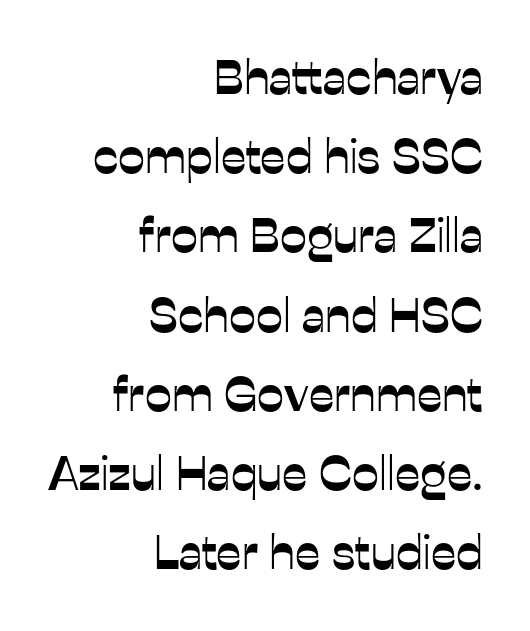
Q: Is the text italic (slanted)? A: No, it is upright.
Q: Is the typeface a serif or a sans-serif typeface? A: Sans-serif.
Q: Is the text underlined? A: No.
Q: How is the paragraph aligned? A: Right-aligned.
Q: Is the spacing between letters normal or unusually wide? A: Normal.
Q: Is the spacing between lines tight, normal or loose? A: Normal.
Q: Width (condensed, normal, or wide)? A: Normal.
Q: Stroke contrast? A: Low.
Q: x-height? A: Medium.
Q: Monospaced? A: No.
